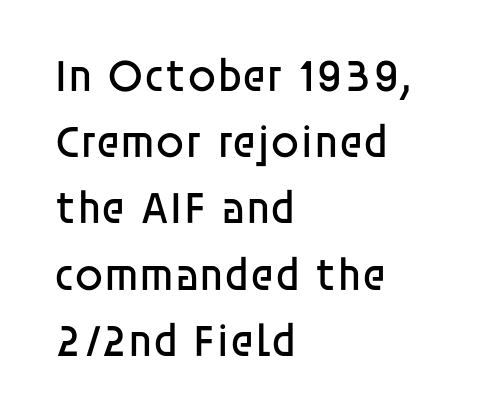
{"serif": "no", "italic": "no", "bold": "no", "weight": "regular", "width": "normal", "stroke_contrast": "low", "x_height": "large", "monospaced": "no", "underline": "no", "align": "left", "line_spacing": "normal", "line_spacing_ratio": 1.44, "letter_spacing": "normal", "letter_spacing_em": 0.0, "glyph_px": 46}
